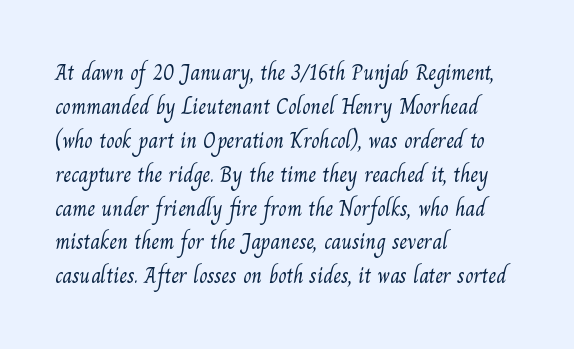
The image shows 22 px text type; set left-aligned, normal line spacing (1.54x), normal letter spacing, not underlined.
